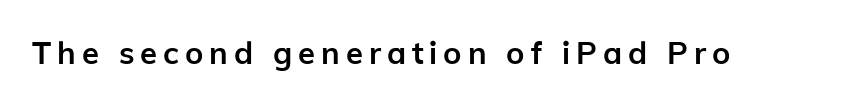
{"serif": "no", "italic": "no", "bold": "yes", "weight": "semibold", "width": "normal", "stroke_contrast": "low", "x_height": "medium", "monospaced": "no", "underline": "no", "glyph_px": 31}
